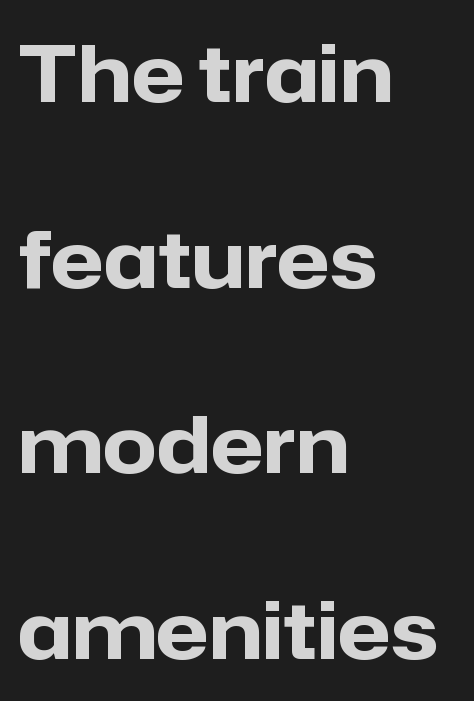
{"serif": "no", "italic": "no", "bold": "yes", "weight": "heavy", "width": "normal", "stroke_contrast": "low", "x_height": "medium", "monospaced": "no", "underline": "no", "align": "left", "line_spacing": "loose", "line_spacing_ratio": 2.38, "letter_spacing": "normal", "letter_spacing_em": 0.0, "glyph_px": 78}
